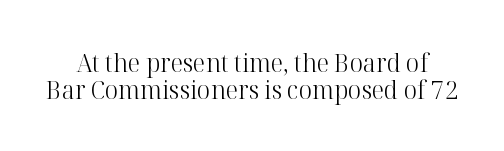
The image shows 26 px text type, upright; set tight line spacing (1.02x), normal letter spacing, not underlined.
